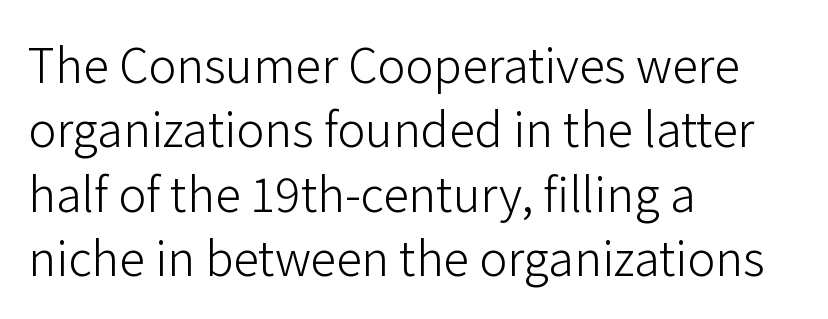
The image shows 47 px light sans-serif type, upright; set left-aligned, normal line spacing (1.37x), normal letter spacing, not underlined; low stroke contrast and a medium x-height.
